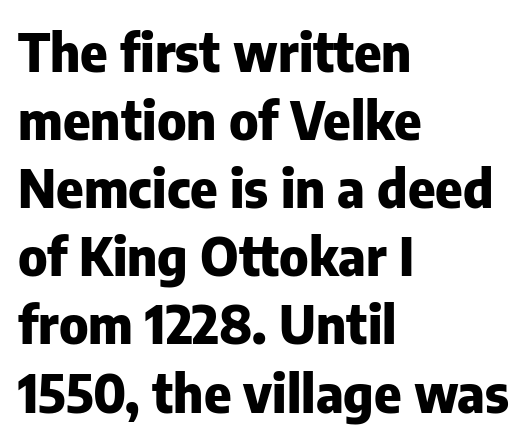
Q: Is the text bold? A: Yes.
Q: Is the text italic (slanted)? A: No, it is upright.
Q: Is the typeface a serif or a sans-serif typeface? A: Sans-serif.
Q: Is the text underlined? A: No.
Q: How is the paragraph aligned? A: Left-aligned.
Q: Is the spacing between letters normal or unusually wide? A: Normal.
Q: Is the spacing between lines tight, normal or loose? A: Normal.
Q: Width (condensed, normal, or wide)? A: Normal.
Q: Stroke contrast? A: Low.
Q: x-height? A: Medium.
Q: Monospaced? A: No.
